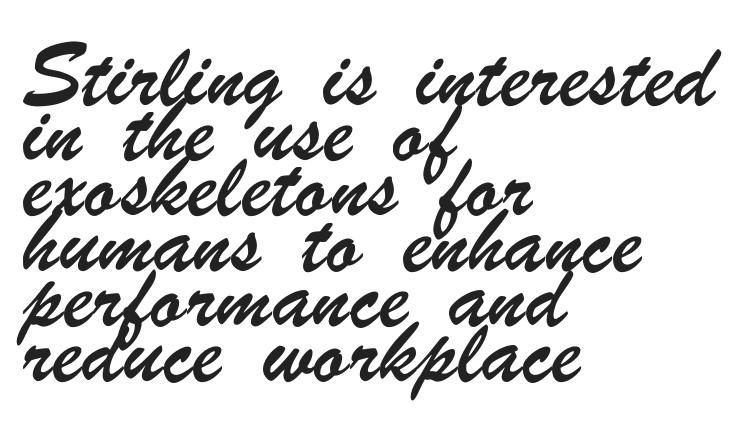
The image shows 40 px condensed sans-serif type; set left-aligned, normal line spacing (1.38x), normal letter spacing, not underlined; low stroke contrast and a small x-height.
